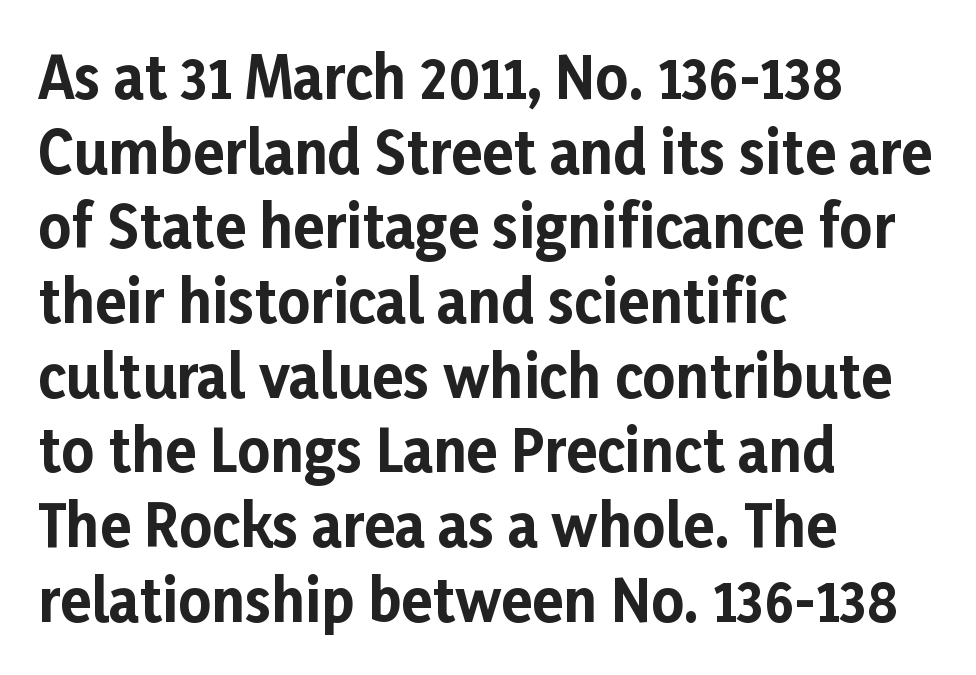
Q: Is the text bold? A: Yes.
Q: Is the text italic (slanted)? A: No, it is upright.
Q: Is the typeface a serif or a sans-serif typeface? A: Sans-serif.
Q: Is the text underlined? A: No.
Q: How is the paragraph aligned? A: Left-aligned.
Q: Is the spacing between letters normal or unusually wide? A: Normal.
Q: Is the spacing between lines tight, normal or loose? A: Normal.
Q: Width (condensed, normal, or wide)? A: Normal.
Q: Stroke contrast? A: Low.
Q: x-height? A: Medium.
Q: Monospaced? A: No.
